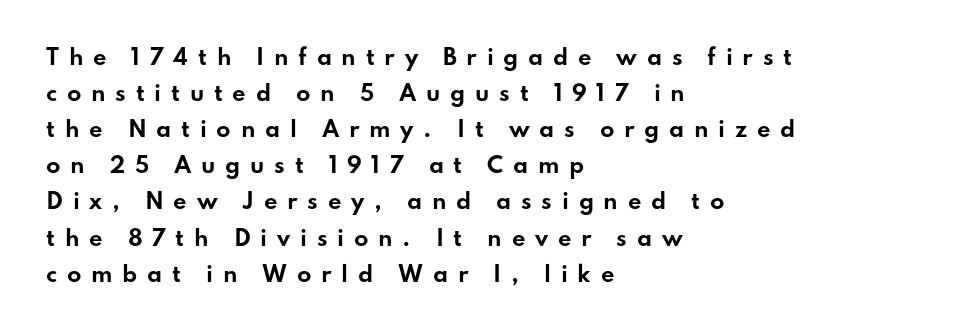
The image shows 21 px bold type, upright; set left-aligned, line spacing 1.72x, unusually wide letter spacing (+0.46 em), not underlined.
